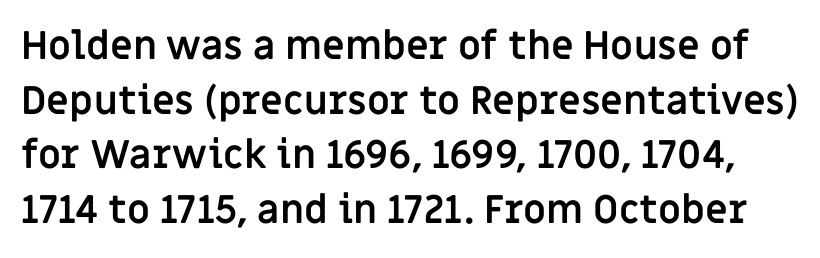
The image shows 39 px semibold sans-serif type, upright; set normal line spacing (1.4x), normal letter spacing, not underlined; low stroke contrast and a large x-height.
